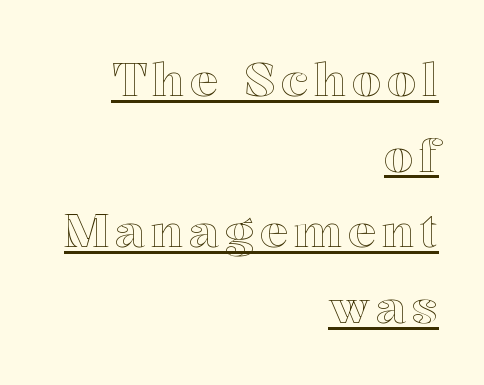
Q: Is the text italic (slanted)? A: No, it is upright.
Q: Is the text underlined? A: Yes.
Q: How is the paragraph aligned? A: Right-aligned.
Q: Is the spacing between lines tight, normal or loose? A: Normal.
Q: Width (condensed, normal, or wide)? A: Normal.
Q: x-height? A: Medium.
Q: Monospaced? A: No.
